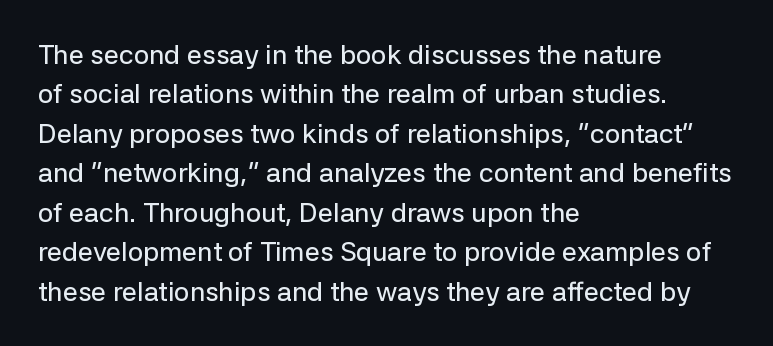
Rule under the text: the space is simply empty. The passage is arranged the way most books set body copy — flush left. This is the regular roman posture of the typeface. Default kerning and tracking; the words read as compact shapes.
